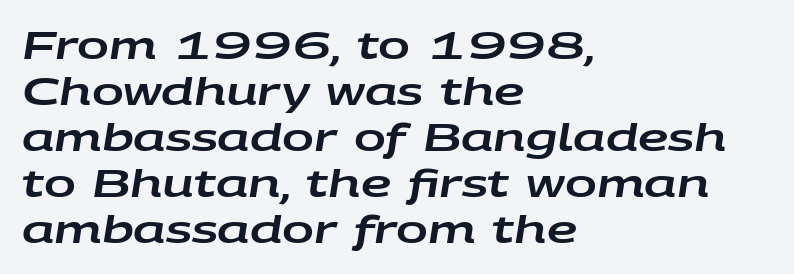
This sample has the flowing, uneven cadence of proportional lettering. Designer's note — italics engaged. This rendering uses left alignment, leaving the right contour irregular. Underline: absent.
